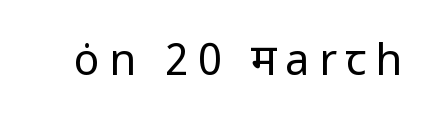
Q: Is the text bold? A: No.
Q: Is the text italic (slanted)? A: No, it is upright.
Q: Is the typeface a serif or a sans-serif typeface? A: Sans-serif.
Q: Is the text underlined? A: No.
Q: Is the spacing between letters normal or unusually wide? A: Unusually wide.
Q: Width (condensed, normal, or wide)? A: Normal.
Q: Stroke contrast? A: Low.
Q: x-height? A: Medium.
Q: Monospaced? A: No.
